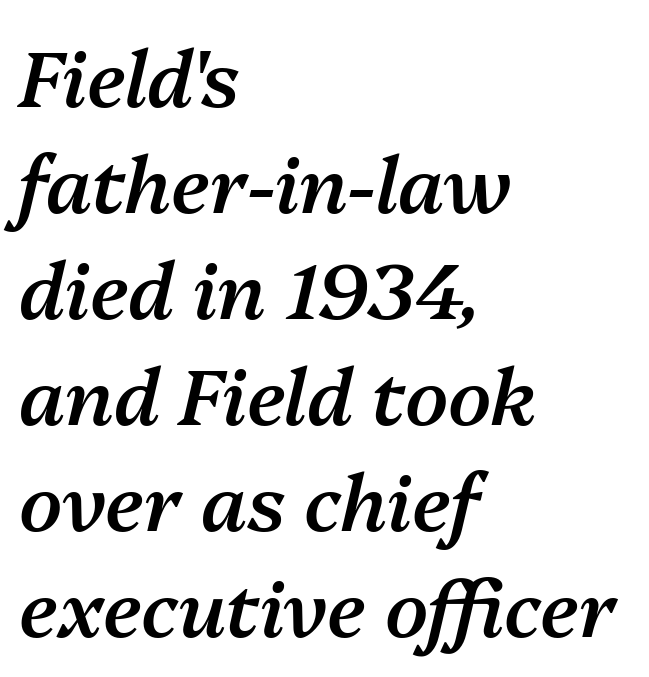
{"italic": "yes", "lean": "right", "slant_degrees": 13, "bold": "semi", "weight": "semibold", "width": "normal", "stroke_contrast": "medium", "x_height": "medium", "monospaced": "no", "underline": "no", "align": "left", "line_spacing": "normal", "line_spacing_ratio": 1.36, "letter_spacing": "normal", "letter_spacing_em": 0.0, "glyph_px": 78}
